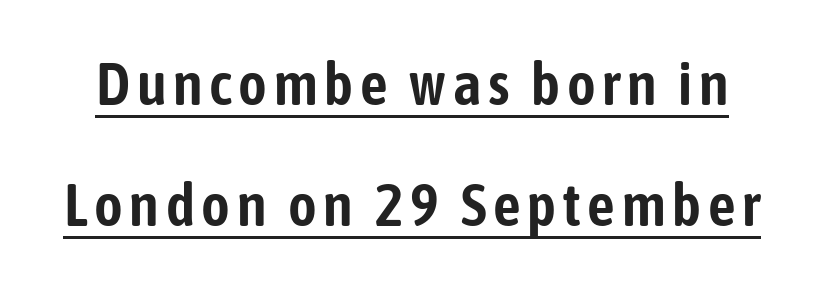
Q: Is the text italic (slanted)? A: No, it is upright.
Q: Is the typeface a serif or a sans-serif typeface? A: Sans-serif.
Q: Is the text underlined? A: Yes.
Q: Is the spacing between lines tight, normal or loose? A: Loose.
Q: Width (condensed, normal, or wide)? A: Condensed.
Q: Stroke contrast? A: Low.
Q: x-height? A: Medium.
Q: Monospaced? A: No.
